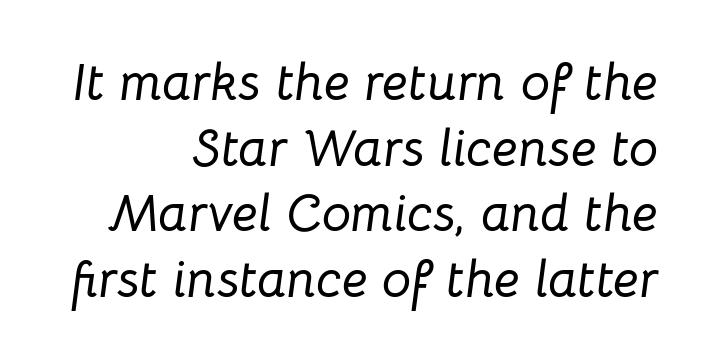
How would I describe the line gaps? Plain and ordinary. Is the letter spacing exaggerated? No — it looks like the ordinary default. Typeset ragged left — the right edge is the straight one. Varying glyph widths throughout — classic text-font behaviour. This is oblique type, the kind used for emphasis or titles.
